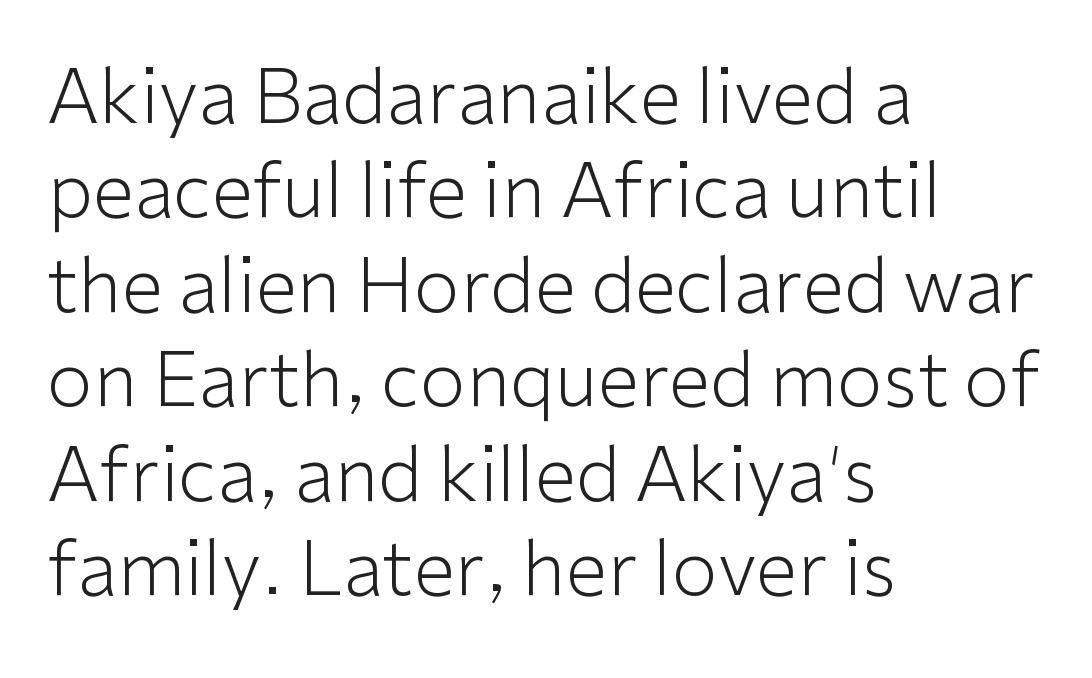
The image shows 75 px light sans-serif type, upright; set left-aligned, normal line spacing (1.26x), normal letter spacing, not underlined; low stroke contrast and a medium x-height.
